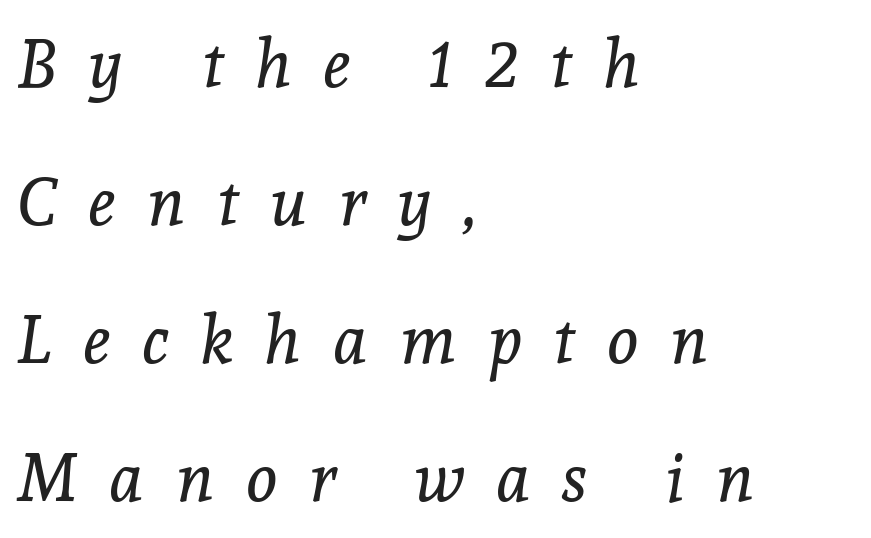
The image shows 67 px regular-weight serif type, italic (leaning right); set left-aligned, loose line spacing (2.06x), unusually wide letter spacing (+0.47 em), not underlined; a medium x-height.
